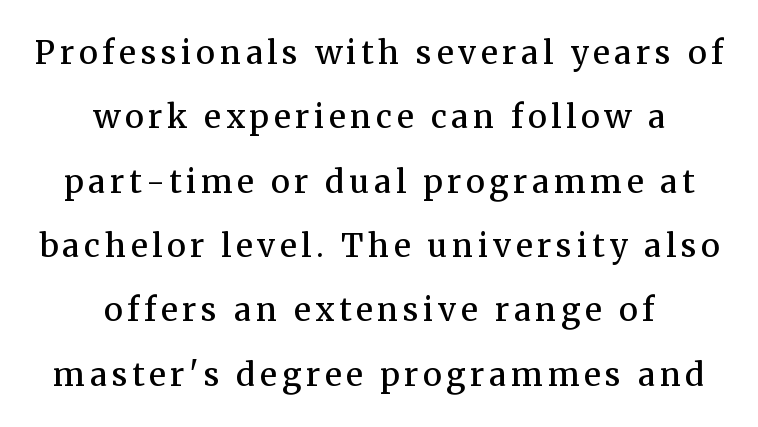
Each row of text sits above clean, open space. Set as a demibold, roughly 600 on the weight scale. How would I describe the line gaps? Wide and relaxed. Horizontal alignment here is central, giving a formal, balanced look. Nope, not italic — everything's standing straight.
